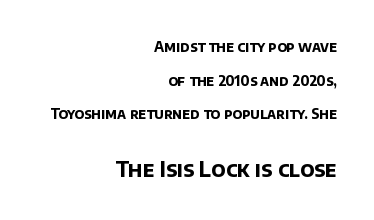
In terms of letterspacing, this is plain default setting. Layout note: lines flush right. The gap between lines stays unmarked. How would I describe the line gaps? Wide and relaxed. In terms of weight, the rendering is a true, heavy bold. The later block is typeset at a bigger size than the earlier block.
